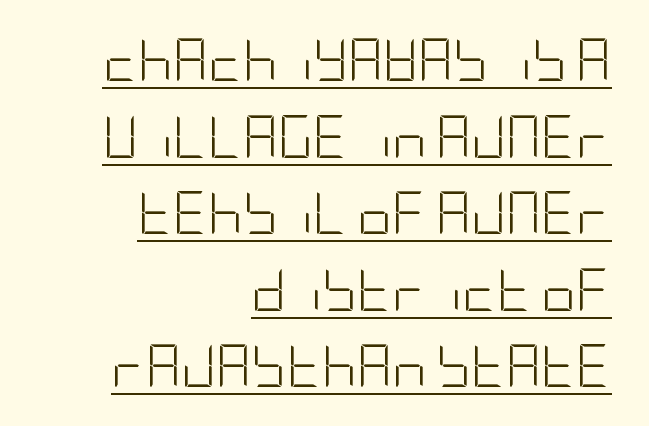
The image shows 43 px light, condensed sans-serif type, upright; set right-aligned, line spacing 1.78x, normal letter spacing, underlined; low stroke contrast and a large x-height.
